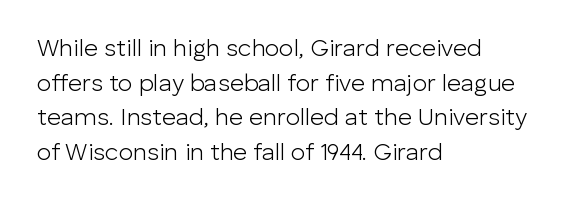
Regarding leading, the lines here are spaced in the standard way. The letters look calm and open, with moderate or lighter stems. Layout note: lines flush left. The rendering keeps characters at their native spacing. The lettering stays uniformly vertical, giving the passage a roman look. Underline: absent.
